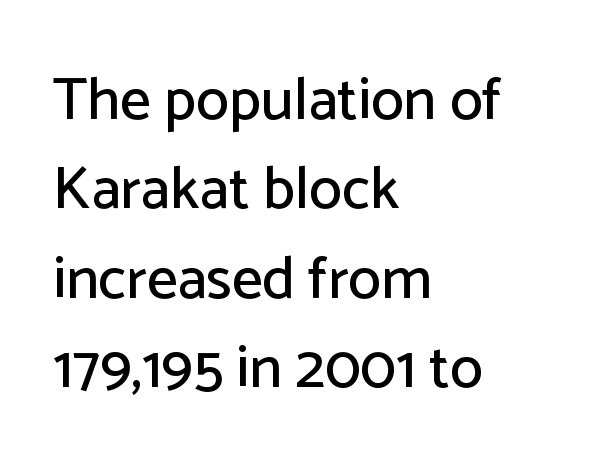
{"serif": "no", "italic": "no", "width": "normal", "stroke_contrast": "low", "x_height": "medium", "monospaced": "no", "underline": "no", "align": "left", "line_spacing": "normal", "line_spacing_ratio": 1.49, "letter_spacing": "normal", "letter_spacing_em": 0.0, "glyph_px": 60}
